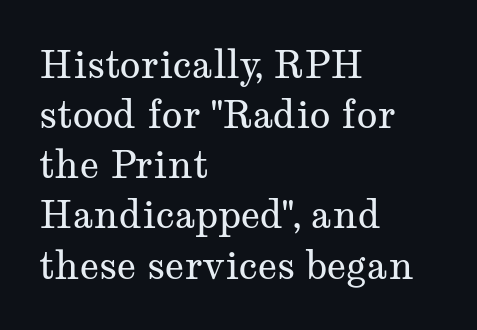
Q: Is the text bold? A: No.
Q: Is the text italic (slanted)? A: No, it is upright.
Q: Is the typeface a serif or a sans-serif typeface? A: Serif.
Q: Is the text underlined? A: No.
Q: How is the paragraph aligned? A: Left-aligned.
Q: Is the spacing between letters normal or unusually wide? A: Normal.
Q: Is the spacing between lines tight, normal or loose? A: Normal.
Q: Width (condensed, normal, or wide)? A: Wide.
Q: Stroke contrast? A: Medium.
Q: x-height? A: Medium.
Q: Monospaced? A: No.
